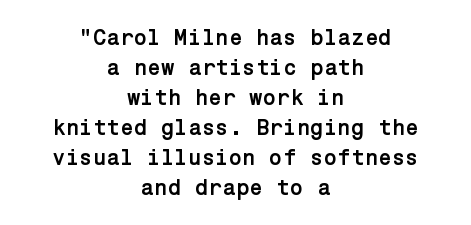
Q: Is the text bold? A: Yes.
Q: Is the text italic (slanted)? A: No, it is upright.
Q: Is the text underlined? A: No.
Q: How is the paragraph aligned? A: Centered.
Q: Is the spacing between letters normal or unusually wide? A: Normal.
Q: Is the spacing between lines tight, normal or loose? A: Normal.
